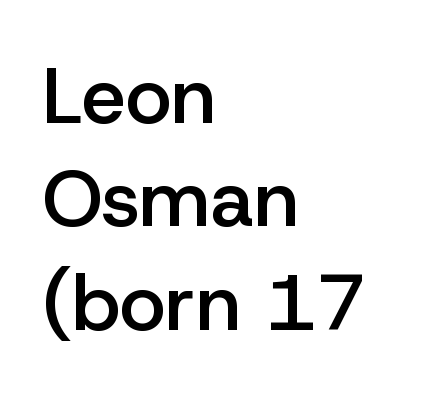
Q: Is the text bold? A: Semi-bold.
Q: Is the text italic (slanted)? A: No, it is upright.
Q: Is the typeface a serif or a sans-serif typeface? A: Sans-serif.
Q: Is the text underlined? A: No.
Q: How is the paragraph aligned? A: Left-aligned.
Q: Is the spacing between letters normal or unusually wide? A: Normal.
Q: Is the spacing between lines tight, normal or loose? A: Normal.
Q: Width (condensed, normal, or wide)? A: Normal.
Q: Stroke contrast? A: Low.
Q: x-height? A: Medium.
Q: Monospaced? A: No.
